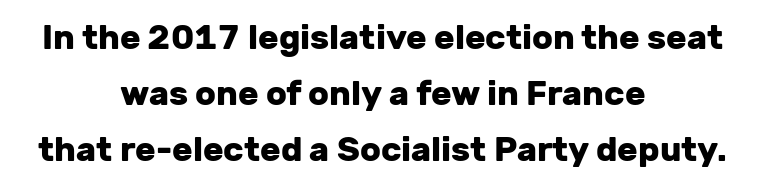
{"serif": "no", "italic": "no", "bold": "yes", "weight": "heavy", "width": "normal", "stroke_contrast": "low", "x_height": "medium", "monospaced": "no", "underline": "no", "align": "center", "line_spacing": "normal", "line_spacing_ratio": 1.64, "letter_spacing": "normal", "letter_spacing_em": 0.0, "glyph_px": 34}
